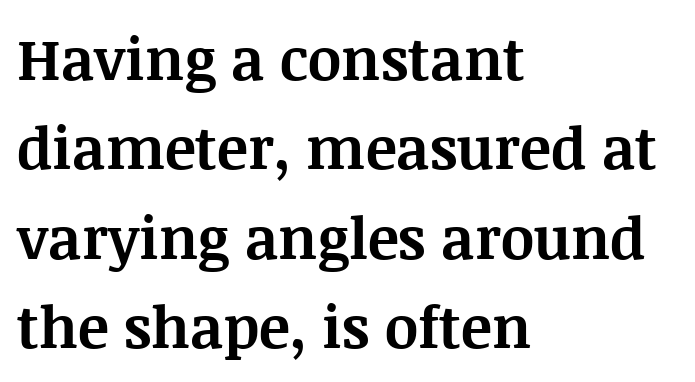
Q: Is the text bold? A: Yes.
Q: Is the text italic (slanted)? A: No, it is upright.
Q: Is the typeface a serif or a sans-serif typeface? A: Serif.
Q: Is the text underlined? A: No.
Q: How is the paragraph aligned? A: Left-aligned.
Q: Is the spacing between letters normal or unusually wide? A: Normal.
Q: Is the spacing between lines tight, normal or loose? A: Normal.
Q: Width (condensed, normal, or wide)? A: Normal.
Q: Stroke contrast? A: Medium.
Q: x-height? A: Large.
Q: Monospaced? A: No.
